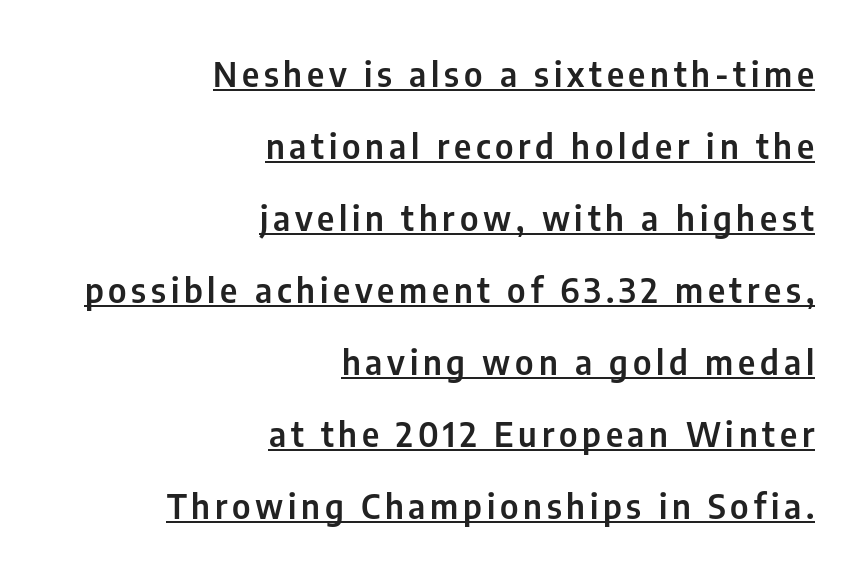
Q: Is the text italic (slanted)? A: No, it is upright.
Q: Is the typeface a serif or a sans-serif typeface? A: Sans-serif.
Q: Is the text underlined? A: Yes.
Q: How is the paragraph aligned? A: Right-aligned.
Q: Is the spacing between lines tight, normal or loose? A: Loose.
Q: Width (condensed, normal, or wide)? A: Condensed.
Q: Stroke contrast? A: Low.
Q: x-height? A: Medium.
Q: Monospaced? A: No.
